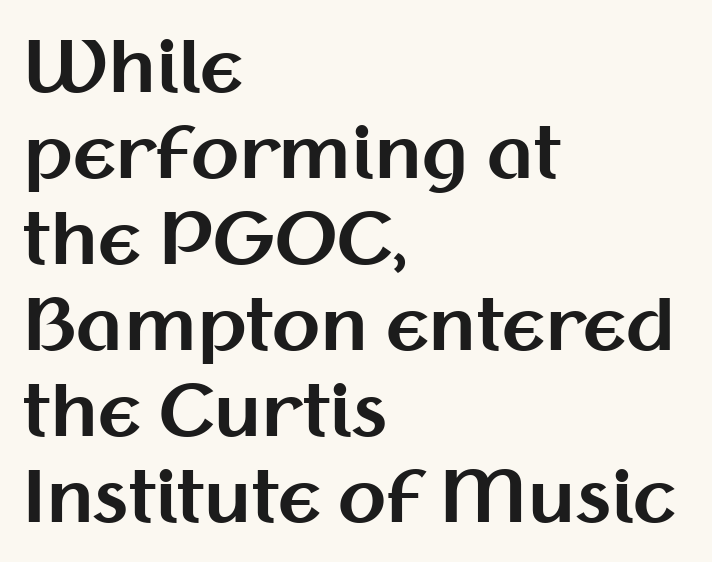
Q: Is the text bold? A: Yes.
Q: Is the text italic (slanted)? A: No, it is upright.
Q: Is the typeface a serif or a sans-serif typeface? A: Sans-serif.
Q: Is the text underlined? A: No.
Q: How is the paragraph aligned? A: Left-aligned.
Q: Is the spacing between letters normal or unusually wide? A: Normal.
Q: Width (condensed, normal, or wide)? A: Normal.
Q: Stroke contrast? A: Medium.
Q: x-height? A: Medium.
Q: Monospaced? A: No.
